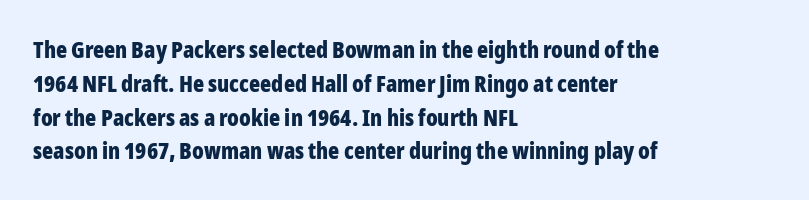
The image shows 23 px bold type, upright; set left-aligned, normal line spacing (1.47x), normal letter spacing, not underlined.
